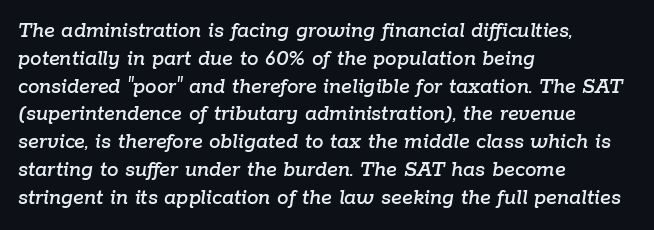
Horizontally, the lines are justified to the leading edge only. Look at the tracking — it's just the regular setting, nothing added. Italic? Definitely — the glyphs are oblique. Unmarked baselines from the first word to the last.
